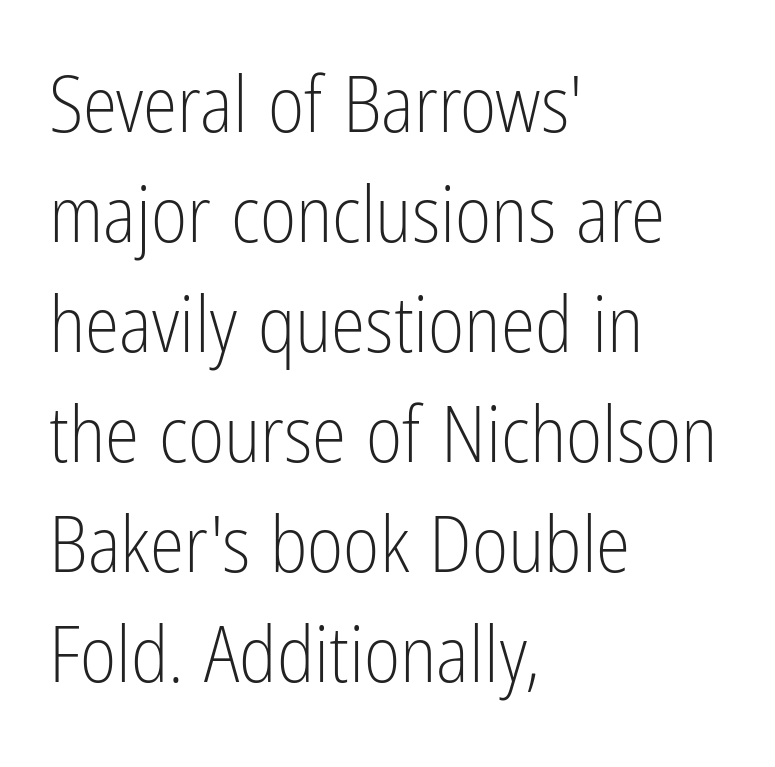
Q: Is the text bold? A: No.
Q: Is the text italic (slanted)? A: No, it is upright.
Q: Is the typeface a serif or a sans-serif typeface? A: Sans-serif.
Q: Is the text underlined? A: No.
Q: How is the paragraph aligned? A: Left-aligned.
Q: Is the spacing between letters normal or unusually wide? A: Normal.
Q: Is the spacing between lines tight, normal or loose? A: Normal.
Q: Width (condensed, normal, or wide)? A: Condensed.
Q: Stroke contrast? A: Low.
Q: x-height? A: Medium.
Q: Monospaced? A: No.
